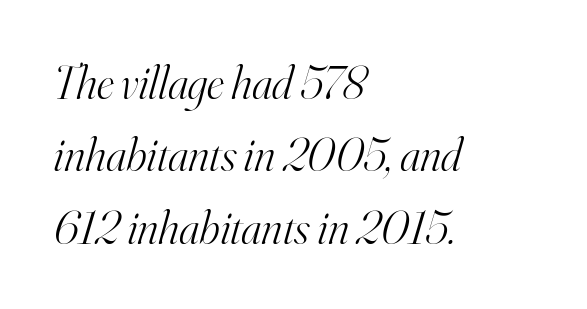
{"serif": "yes", "italic": "yes", "lean": "right", "slant_degrees": 16, "bold": "no", "weight": "light", "width": "normal", "stroke_contrast": "high", "x_height": "small", "monospaced": "no", "underline": "no", "align": "left", "line_spacing": "normal", "line_spacing_ratio": 1.54, "letter_spacing": "normal", "letter_spacing_em": 0.0, "glyph_px": 47}
